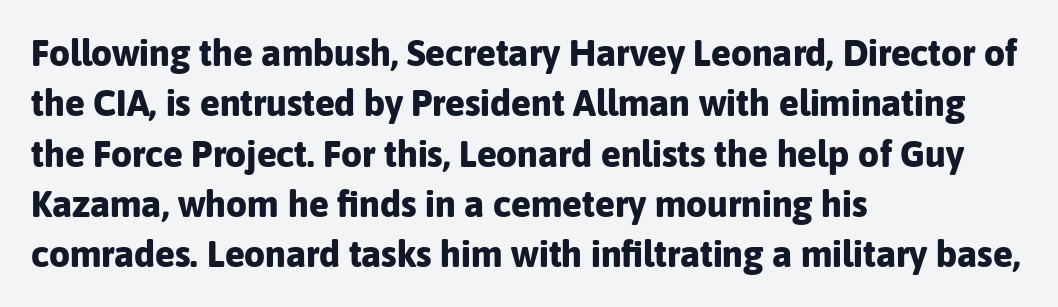
The image shows 37 px bold sans-serif type, upright; set left-aligned, normal line spacing (1.36x), normal letter spacing, not underlined; low stroke contrast and a medium x-height.
